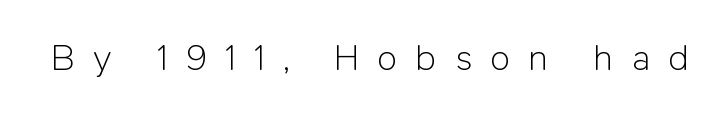
{"serif": "no", "italic": "no", "bold": "no", "weight": "light", "width": "normal", "stroke_contrast": "low", "x_height": "medium", "monospaced": "no", "underline": "no", "letter_spacing": "wide", "letter_spacing_em": 0.49, "glyph_px": 37}
